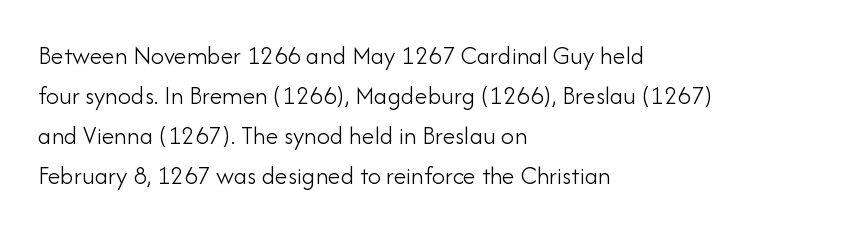
Q: Is the text bold? A: No.
Q: Is the text italic (slanted)? A: No, it is upright.
Q: Is the text underlined? A: No.
Q: How is the paragraph aligned? A: Left-aligned.
Q: Is the spacing between letters normal or unusually wide? A: Normal.
Q: Is the spacing between lines tight, normal or loose? A: Normal.
